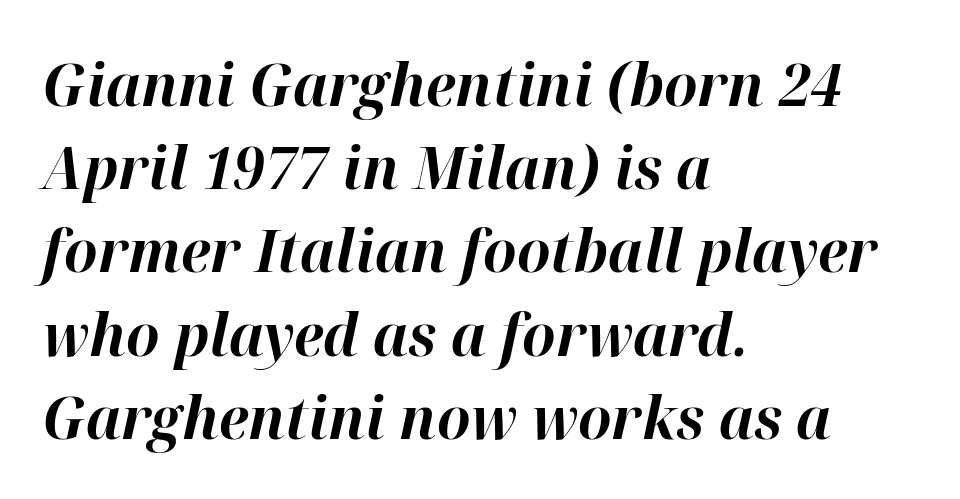
{"italic": "yes", "lean": "right", "slant_degrees": 12, "bold": "yes", "weight": "bold", "width": "normal", "stroke_contrast": "high", "x_height": "medium", "monospaced": "no", "underline": "no", "align": "left", "line_spacing": "normal", "line_spacing_ratio": 1.41, "letter_spacing": "normal", "letter_spacing_em": 0.0, "glyph_px": 59}
